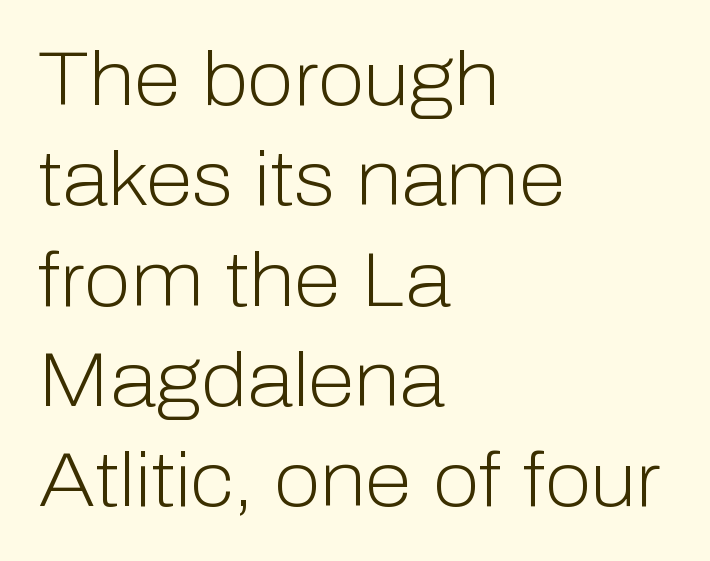
Q: Is the text bold? A: No.
Q: Is the text italic (slanted)? A: No, it is upright.
Q: Is the typeface a serif or a sans-serif typeface? A: Sans-serif.
Q: Is the text underlined? A: No.
Q: How is the paragraph aligned? A: Left-aligned.
Q: Is the spacing between letters normal or unusually wide? A: Normal.
Q: Is the spacing between lines tight, normal or loose? A: Normal.
Q: Width (condensed, normal, or wide)? A: Normal.
Q: Stroke contrast? A: Low.
Q: x-height? A: Medium.
Q: Monospaced? A: No.
